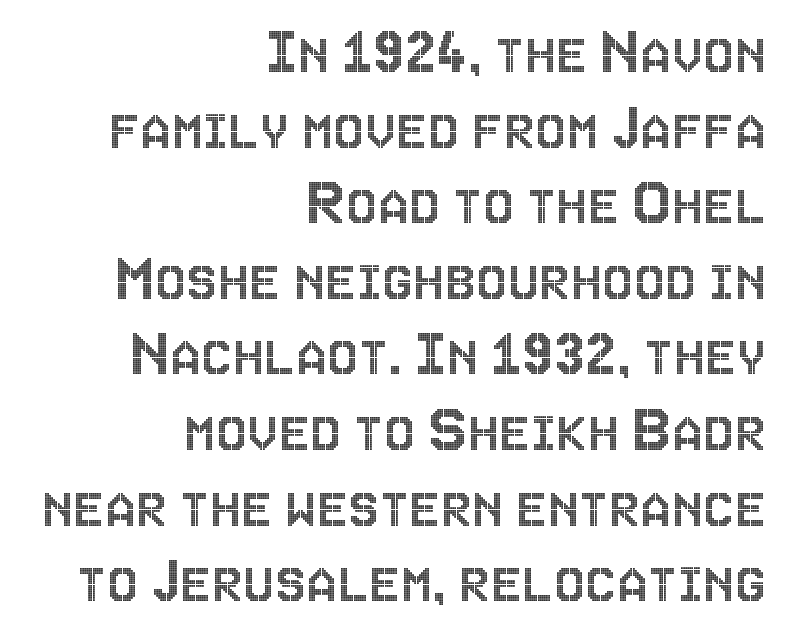
Posture: straight, roman, zero tilt. Tracking value appears to be zero — textbook default spacing. The passage shown stacks its lines with hardly any gap. A student would call this right alignment; a typographer would say flush right, rag left. The rendering uses natural spacing where letterforms have individual widths.
